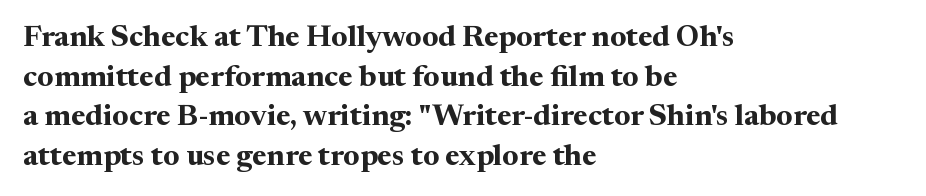
Q: Is the text bold? A: Yes.
Q: Is the text italic (slanted)? A: No, it is upright.
Q: Is the typeface a serif or a sans-serif typeface? A: Serif.
Q: Is the text underlined? A: No.
Q: How is the paragraph aligned? A: Left-aligned.
Q: Is the spacing between letters normal or unusually wide? A: Normal.
Q: Is the spacing between lines tight, normal or loose? A: Normal.
Q: Width (condensed, normal, or wide)? A: Normal.
Q: Stroke contrast? A: Medium.
Q: x-height? A: Medium.
Q: Monospaced? A: No.
